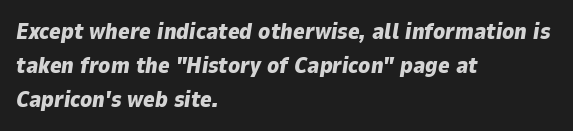
Summary of vertical rhythm: regular, with standard interline spacing. The gaps between neighbouring characters are ordinary and unremarkable. Bold? Absolutely — the strokes are thick and heavy. The font's italic variant was chosen for this text. Short and long lines alike share a common starting point at left. Decoration check: the copy has no underline.
